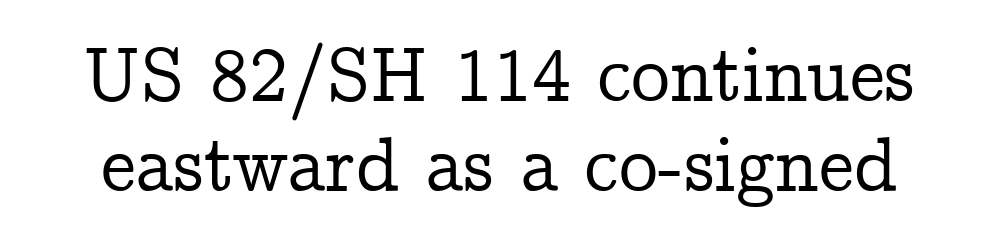
{"serif": "yes", "italic": "no", "width": "normal", "stroke_contrast": "low", "x_height": "medium", "monospaced": "no", "underline": "no", "line_spacing": "tight", "line_spacing_ratio": 1.15, "letter_spacing": "normal", "letter_spacing_em": 0.0, "glyph_px": 78}
